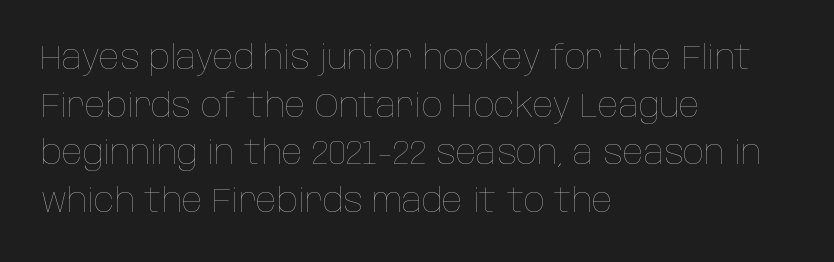
{"italic": "no", "bold": "no", "weight": "thin", "width": "condensed", "stroke_contrast": "low", "x_height": "large", "monospaced": "no", "underline": "no", "align": "left", "line_spacing": "normal", "line_spacing_ratio": 1.4, "letter_spacing": "normal", "letter_spacing_em": 0.0, "glyph_px": 34}
